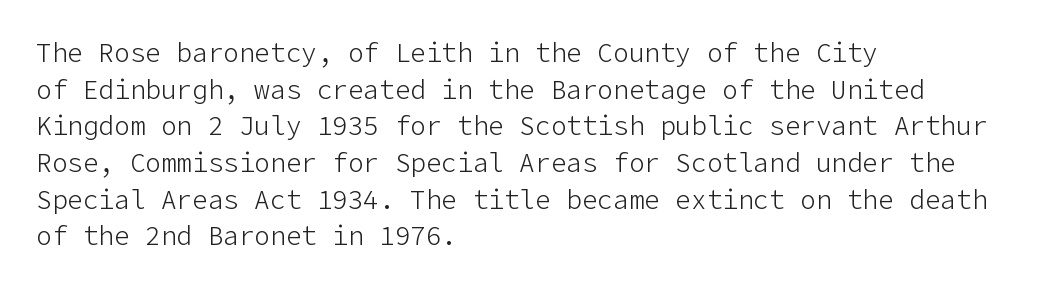
Q: Is the text bold? A: No.
Q: Is the text italic (slanted)? A: No, it is upright.
Q: Is the text underlined? A: No.
Q: How is the paragraph aligned? A: Left-aligned.
Q: Is the spacing between letters normal or unusually wide? A: Normal.
Q: Is the spacing between lines tight, normal or loose? A: Normal.
